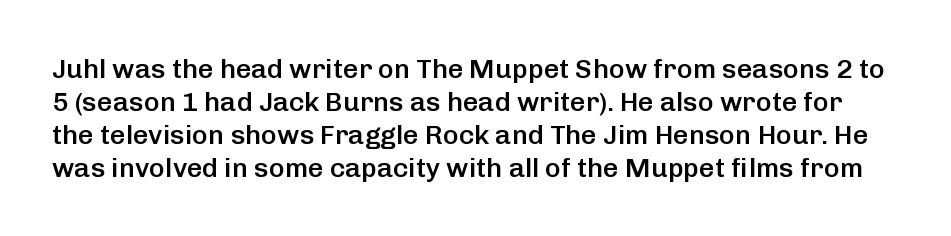
The image shows 27 px text type, upright; set line spacing 1.22x, normal letter spacing, not underlined.
